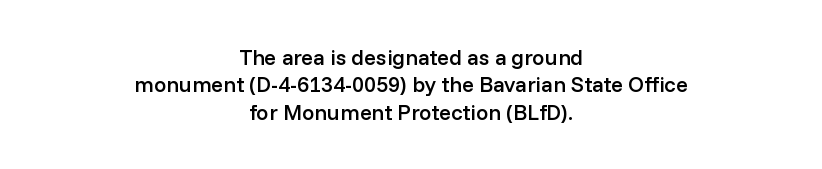
Q: Is the text bold? A: Semi-bold.
Q: Is the text italic (slanted)? A: No, it is upright.
Q: Is the text underlined? A: No.
Q: How is the paragraph aligned? A: Centered.
Q: Is the spacing between letters normal or unusually wide? A: Normal.
